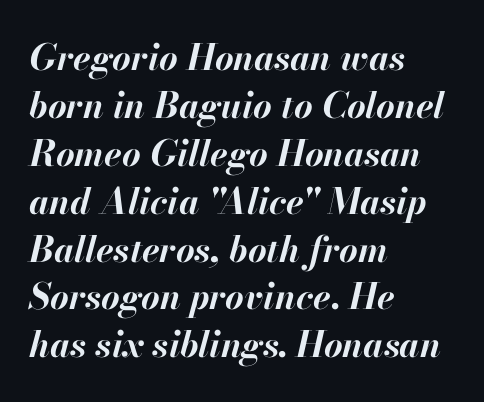
Q: Is the text bold? A: Yes.
Q: Is the text italic (slanted)? A: Yes, it leans right by about 13 degrees.
Q: Is the text underlined? A: No.
Q: How is the paragraph aligned? A: Left-aligned.
Q: Is the spacing between letters normal or unusually wide? A: Normal.
Q: Is the spacing between lines tight, normal or loose? A: Normal.
Q: Width (condensed, normal, or wide)? A: Normal.
Q: Stroke contrast? A: High.
Q: x-height? A: Small.
Q: Monospaced? A: No.
